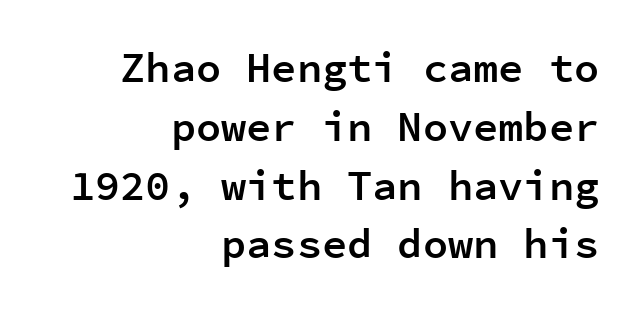
The image shows 42 px semibold sans-serif type, upright, monospaced; set right-aligned, normal line spacing (1.4x), normal letter spacing, not underlined; low stroke contrast and a medium x-height.
